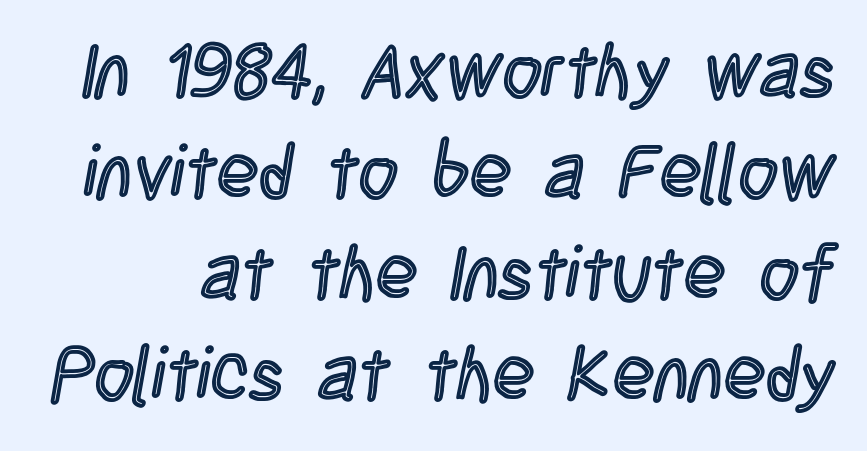
The image shows 76 px condensed type; set normal line spacing (1.33x), normal letter spacing, not underlined; a large x-height.
